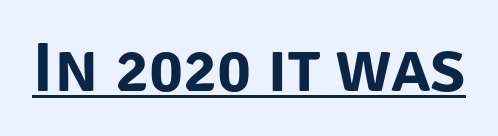
{"serif": "no", "italic": "no", "width": "normal", "stroke_contrast": "low", "x_height": "large", "monospaced": "no", "underline": "yes", "letter_spacing": "normal", "letter_spacing_em": 0.0, "glyph_px": 71}
